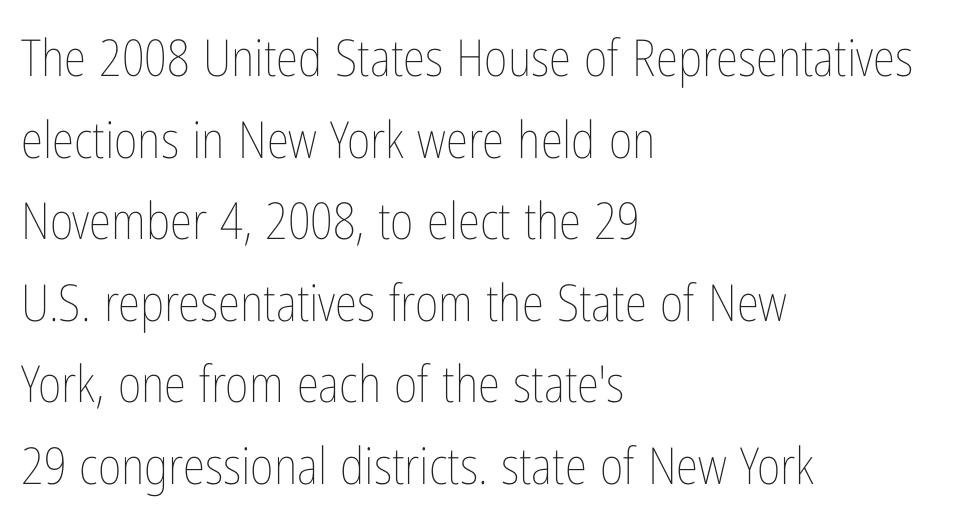
Q: Is the text bold? A: No.
Q: Is the text italic (slanted)? A: No, it is upright.
Q: Is the text underlined? A: No.
Q: How is the paragraph aligned? A: Left-aligned.
Q: Is the spacing between letters normal or unusually wide? A: Normal.
Q: Is the spacing between lines tight, normal or loose? A: Normal.
Q: Width (condensed, normal, or wide)? A: Condensed.
Q: Stroke contrast? A: Low.
Q: x-height? A: Medium.
Q: Monospaced? A: No.
